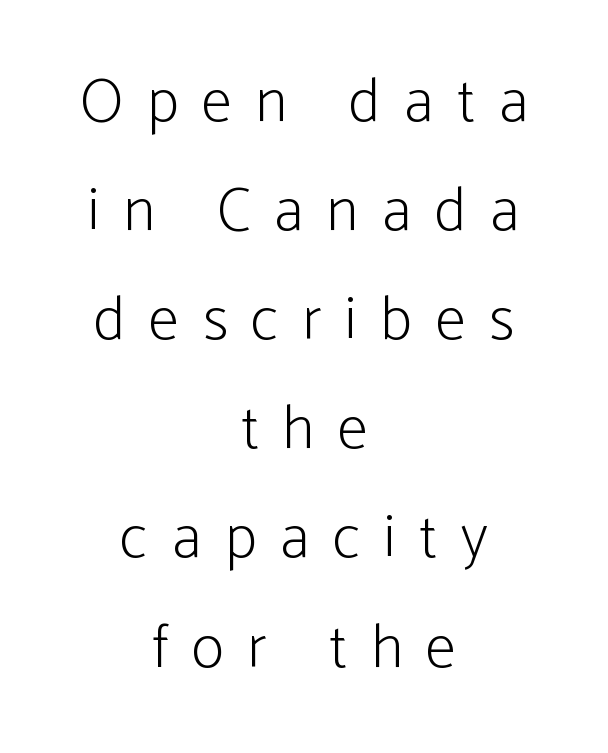
Q: Is the text bold? A: No.
Q: Is the text italic (slanted)? A: No, it is upright.
Q: Is the typeface a serif or a sans-serif typeface? A: Sans-serif.
Q: Is the text underlined? A: No.
Q: How is the paragraph aligned? A: Centered.
Q: Is the spacing between letters normal or unusually wide? A: Unusually wide.
Q: Width (condensed, normal, or wide)? A: Condensed.
Q: Stroke contrast? A: Low.
Q: x-height? A: Medium.
Q: Monospaced? A: No.
